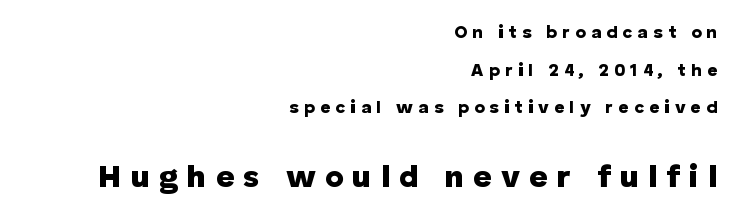
Line ends are locked; line starts wander. Italic? Not at all — the glyphs are vertical. Looks like regular typesetting: each glyph gets only the width it needs. You could fit nearly another row in the gap between these rows. The letters carry no serifs — their stems end cleanly without finishing strokes. Descenders hang freely into open space.
